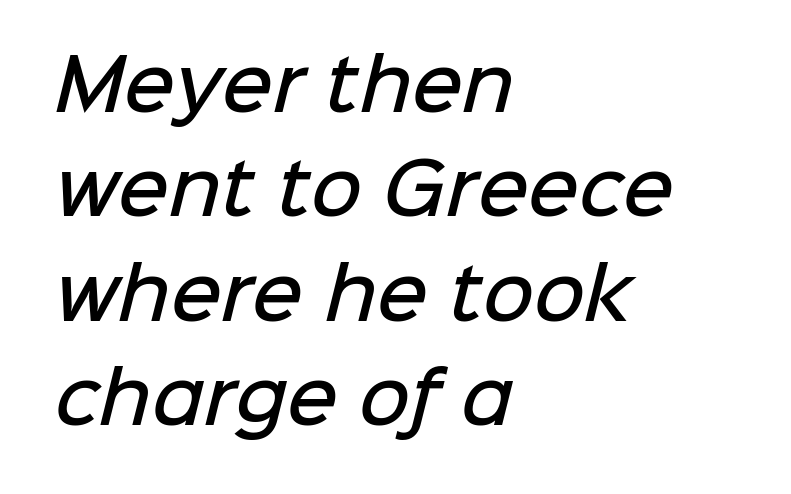
{"serif": "no", "bold": "semi", "weight": "semibold", "width": "normal", "stroke_contrast": "low", "x_height": "medium", "monospaced": "no", "underline": "no", "align": "left", "line_spacing": "normal", "line_spacing_ratio": 1.49, "letter_spacing": "normal", "letter_spacing_em": 0.0, "glyph_px": 70}
